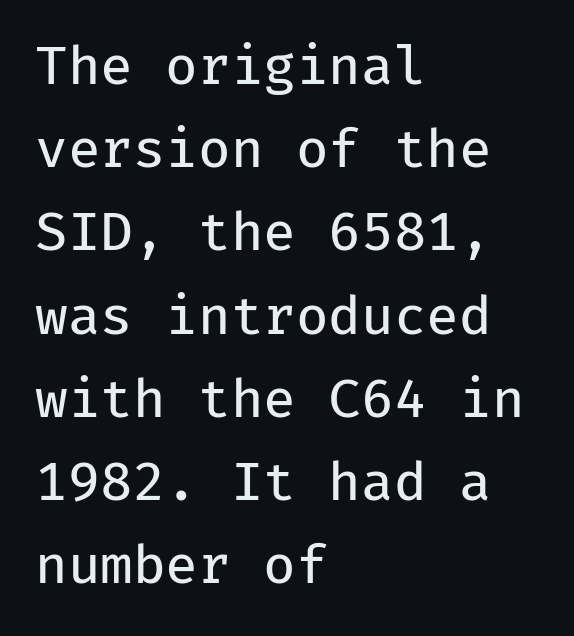
You could count columns in this text — the font is strictly monospaced. Underlining? Definitely not there. Vertical strokes here are truly vertical. Each line starts at the same left margin while the right side varies.
